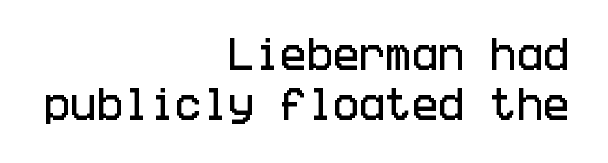
Q: Is the text italic (slanted)? A: No, it is upright.
Q: Is the typeface a serif or a sans-serif typeface? A: Sans-serif.
Q: Is the text underlined? A: No.
Q: How is the paragraph aligned? A: Right-aligned.
Q: Is the spacing between letters normal or unusually wide? A: Normal.
Q: Is the spacing between lines tight, normal or loose? A: Normal.
Q: Width (condensed, normal, or wide)? A: Condensed.
Q: Stroke contrast? A: Low.
Q: x-height? A: Large.
